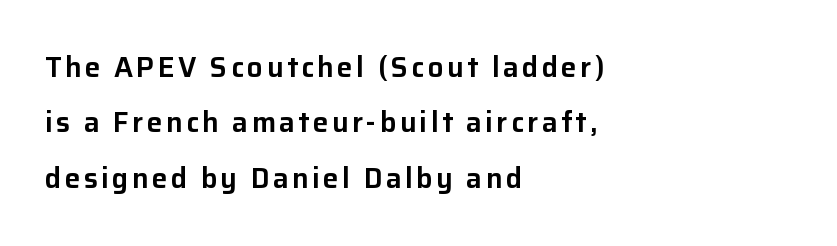
Q: Is the text italic (slanted)? A: No, it is upright.
Q: Is the typeface a serif or a sans-serif typeface? A: Sans-serif.
Q: Is the text underlined? A: No.
Q: How is the paragraph aligned? A: Left-aligned.
Q: Is the spacing between lines tight, normal or loose? A: Loose.
Q: Width (condensed, normal, or wide)? A: Normal.
Q: Stroke contrast? A: Low.
Q: x-height? A: Medium.
Q: Monospaced? A: No.
